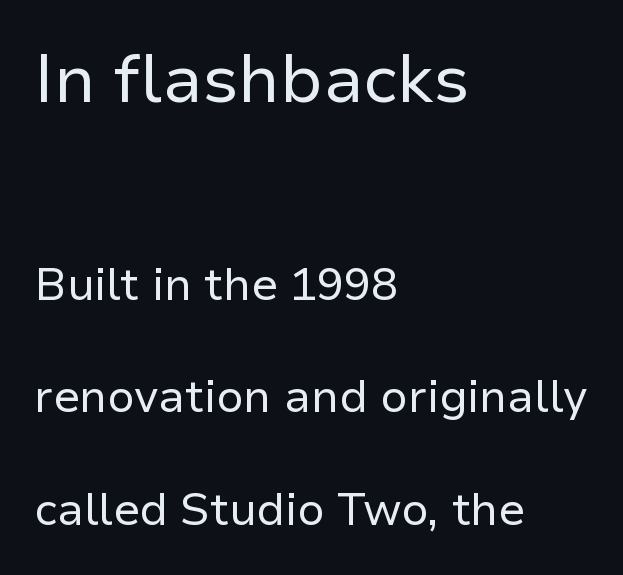
Every stem runs plumb, perpendicular to the baseline. Think standard paragraph weight, or any step lighter than that. Reading down the column, the eye jumps a long way to each next line. The words here are not underlined. Whoever set this made the first block the dominant, larger element.
